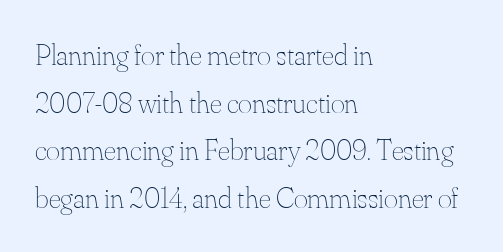
The image shows 30 px thin type, upright; set left-aligned, normal line spacing (1.59x), normal letter spacing, not underlined; medium stroke contrast and a small x-height.
